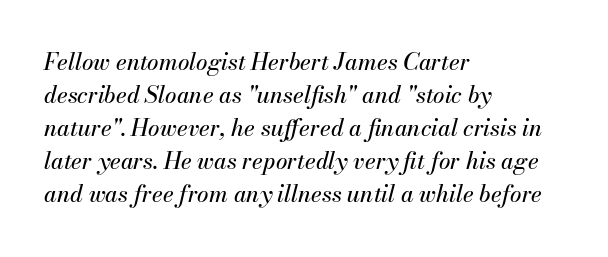
The image shows 23 px text type, italic (leaning right); set left-aligned, normal line spacing (1.44x), normal letter spacing, not underlined.
